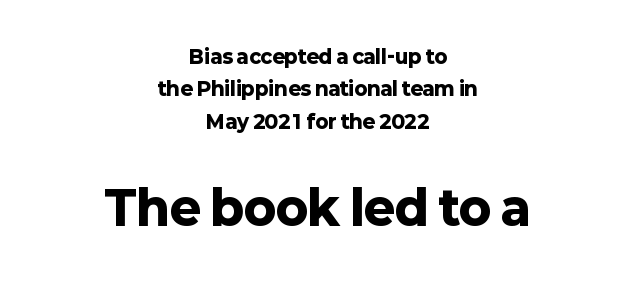
Note the varied advance widths — an 'i' is clearly narrower than an 'm'. Horizontally, the lines are justified to the midpoint only. Every letter is thick-stroked: bold, no question. Compare the two chunks: the lower has the greater cap height.
